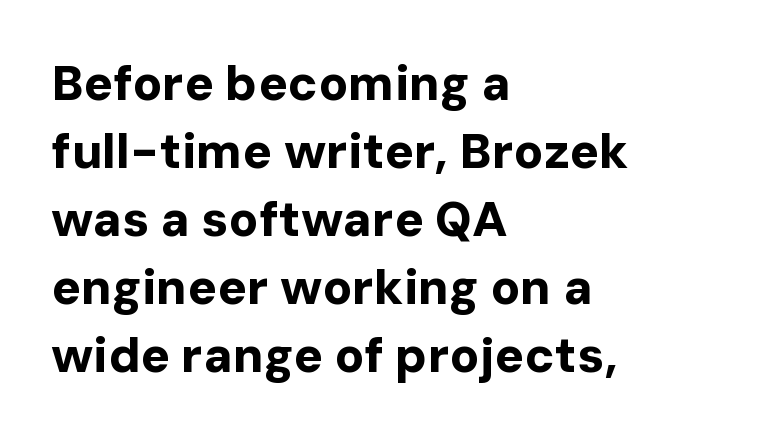
Letters rest on an invisible, unmarked baseline. No italicization has been applied; the sample stays upright. Honestly, the row spacing looks completely unremarkable. The rendering uses natural spacing where letterforms have individual widths. The lines are quadded left.
